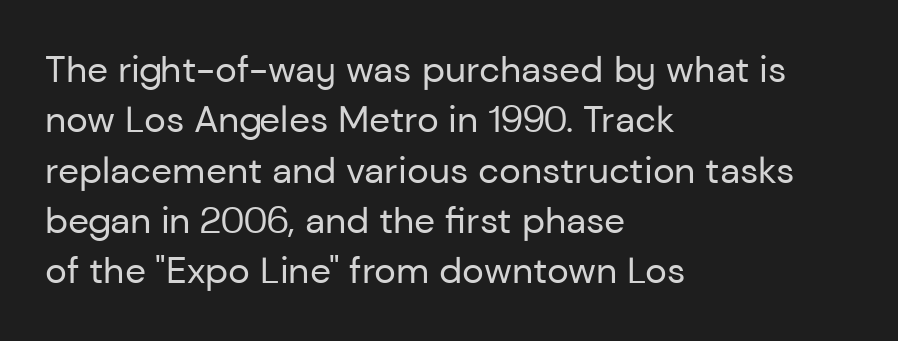
Q: Is the text bold? A: No.
Q: Is the text italic (slanted)? A: No, it is upright.
Q: Is the typeface a serif or a sans-serif typeface? A: Sans-serif.
Q: Is the text underlined? A: No.
Q: How is the paragraph aligned? A: Left-aligned.
Q: Is the spacing between letters normal or unusually wide? A: Normal.
Q: Is the spacing between lines tight, normal or loose? A: Normal.
Q: Width (condensed, normal, or wide)? A: Normal.
Q: Stroke contrast? A: Low.
Q: x-height? A: Medium.
Q: Monospaced? A: No.
